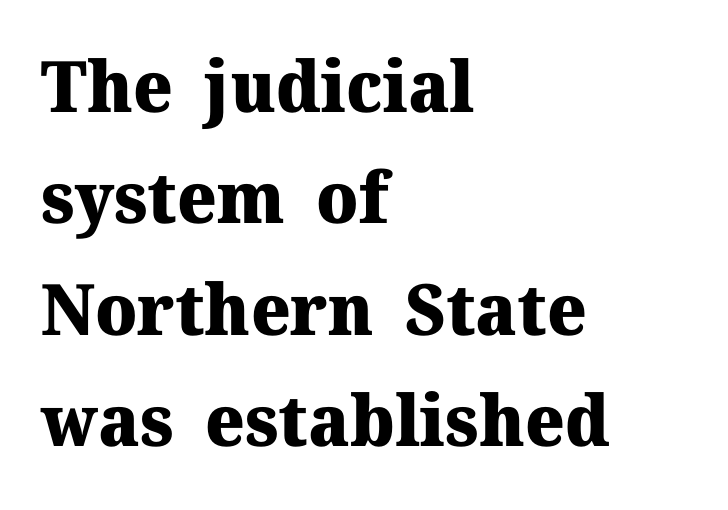
The image shows 71 px heavy serif type, upright; set left-aligned, normal line spacing (1.57x), normal letter spacing, not underlined; medium stroke contrast and a medium x-height.
